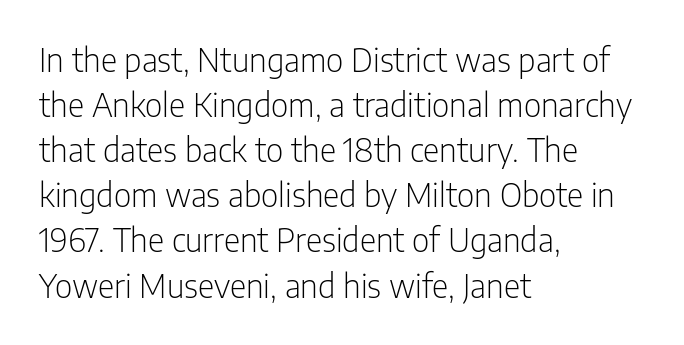
{"serif": "no", "italic": "no", "bold": "no", "weight": "light", "width": "condensed", "stroke_contrast": "low", "x_height": "medium", "monospaced": "no", "underline": "no", "align": "left", "line_spacing": "normal", "line_spacing_ratio": 1.41, "letter_spacing": "normal", "letter_spacing_em": 0.0, "glyph_px": 32}
